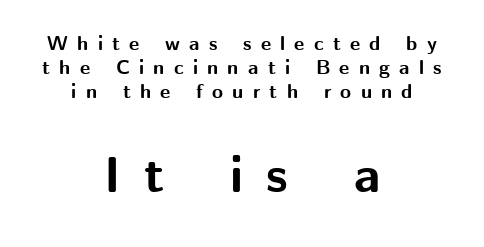
Q: Is the text bold? A: Yes.
Q: Is the text italic (slanted)? A: No, it is upright.
Q: Is the typeface a serif or a sans-serif typeface? A: Sans-serif.
Q: Is the text underlined? A: No.
Q: How is the paragraph aligned? A: Centered.
Q: Is the spacing between letters normal or unusually wide? A: Unusually wide.
Q: Which block of text is set in a larger size, the first (top) or the second (bottom)? A: The second (bottom) one.
Q: Width (condensed, normal, or wide)? A: Normal.
Q: Stroke contrast? A: Medium.
Q: x-height? A: Medium.
Q: Monospaced? A: No.
